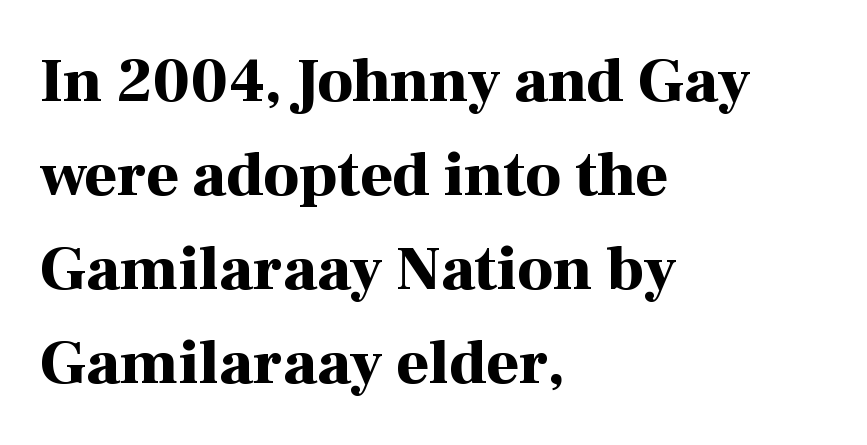
Inter-character spacing is left at the font's built-in metrics. This sample uses a serif face. The lines are quadded left. Note the varied advance widths — an 'i' is clearly narrower than an 'm'.
